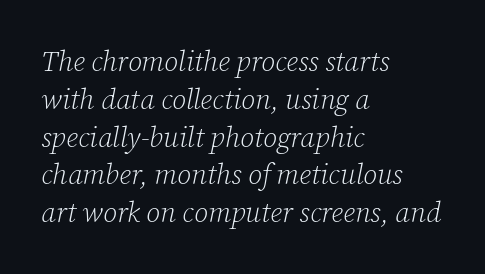
Q: Is the text bold? A: No.
Q: Is the text italic (slanted)? A: Yes, it leans right by about 12 degrees.
Q: Is the typeface a serif or a sans-serif typeface? A: Serif.
Q: Is the text underlined? A: No.
Q: How is the paragraph aligned? A: Left-aligned.
Q: Is the spacing between letters normal or unusually wide? A: Normal.
Q: Is the spacing between lines tight, normal or loose? A: Normal.
Q: Width (condensed, normal, or wide)? A: Normal.
Q: Stroke contrast? A: Low.
Q: x-height? A: Medium.
Q: Monospaced? A: No.
